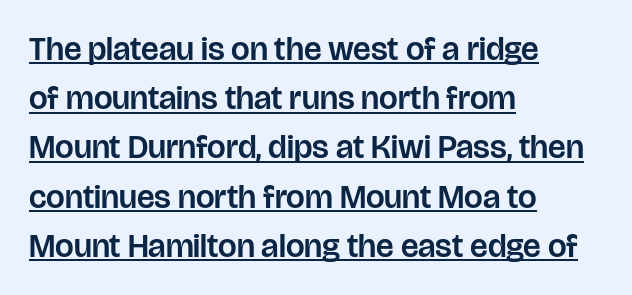
The image shows 33 px sans-serif type, upright; set left-aligned, normal line spacing (1.49x), normal letter spacing, underlined; low stroke contrast and a large x-height.
